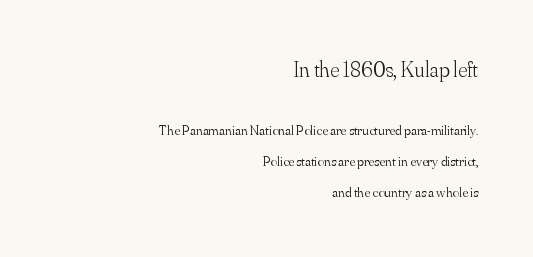
Q: Is the text bold? A: No.
Q: Is the text italic (slanted)? A: No, it is upright.
Q: Is the text underlined? A: No.
Q: How is the paragraph aligned? A: Right-aligned.
Q: Is the spacing between letters normal or unusually wide? A: Normal.
Q: Is the spacing between lines tight, normal or loose? A: Loose.
Q: Which block of text is set in a larger size, the first (top) or the second (bottom)? A: The first (top) one.
